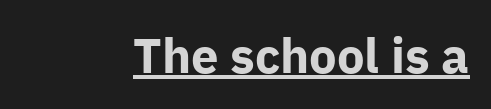
The image shows 49 px bold sans-serif type, upright; set normal letter spacing, underlined; low stroke contrast and a medium x-height.
